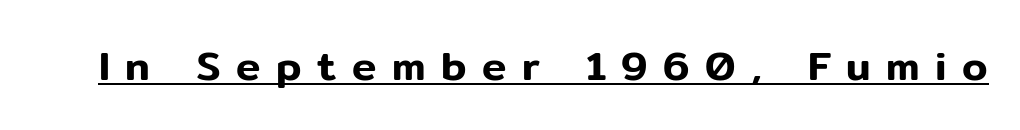
Q: Is the text italic (slanted)? A: No, it is upright.
Q: Is the typeface a serif or a sans-serif typeface? A: Sans-serif.
Q: Is the text underlined? A: Yes.
Q: Is the spacing between letters normal or unusually wide? A: Unusually wide.
Q: Width (condensed, normal, or wide)? A: Normal.
Q: Stroke contrast? A: Low.
Q: x-height? A: Medium.
Q: Monospaced? A: No.
